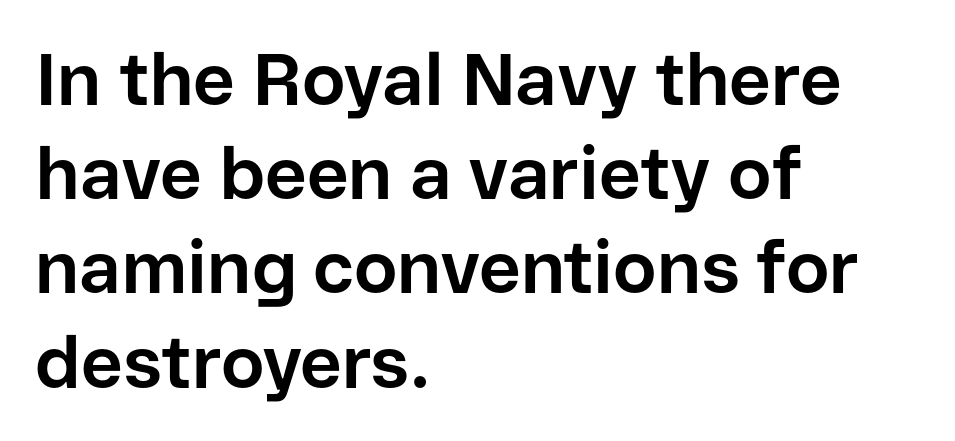
One glance says typical: line gaps are just what's usual. The axis of the letterforms is exactly vertical. Character widths vary here, with narrow letters taking less room than wide ones. The letters sit at their default tracking, neither squeezed nor spread. Does the copy run flush right? No — it runs flush left. Plain, unruled lines of type.
